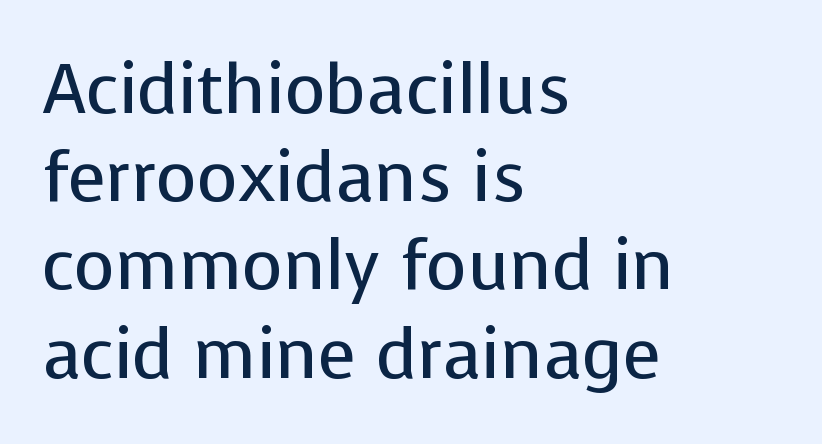
The image shows 70 px regular-weight sans-serif type, upright; set left-aligned, normal line spacing (1.26x), normal letter spacing, not underlined; low stroke contrast and a medium x-height.
